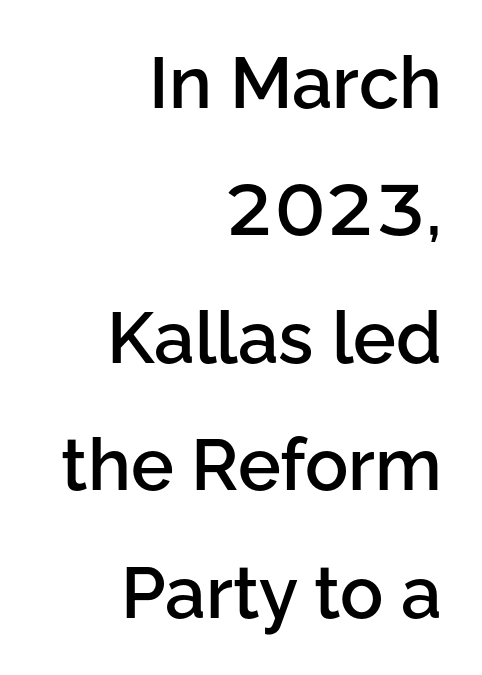
Q: Is the text bold? A: Semi-bold.
Q: Is the text italic (slanted)? A: No, it is upright.
Q: Is the typeface a serif or a sans-serif typeface? A: Sans-serif.
Q: Is the text underlined? A: No.
Q: How is the paragraph aligned? A: Right-aligned.
Q: Is the spacing between letters normal or unusually wide? A: Normal.
Q: Width (condensed, normal, or wide)? A: Normal.
Q: Stroke contrast? A: Low.
Q: x-height? A: Medium.
Q: Monospaced? A: No.
